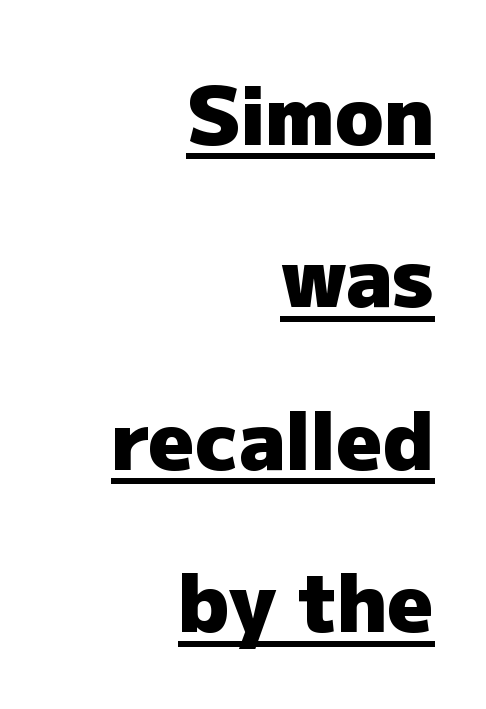
One-word summary of the alignment: right. The gaps between neighbouring characters are ordinary and unremarkable. This sample uses an upright cut, with every glyph sitting square on the baseline. Summary of weight: heavy, a full bold. The face used here appears with an underline applied.
